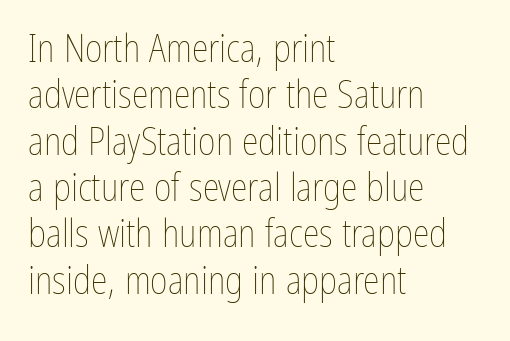
The letters advance in unequal steps, a hallmark of proportional type. The font sits on the lighter half of the weight spectrum, regular included. Do the letters lean? They stand straight. Glyph-to-glyph distance matches everyday printed text.
